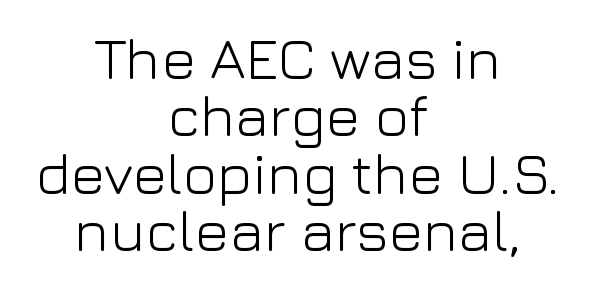
The image shows 58 px light sans-serif type, upright; set centered, tight line spacing (0.99x), normal letter spacing, not underlined; low stroke contrast and a medium x-height.
